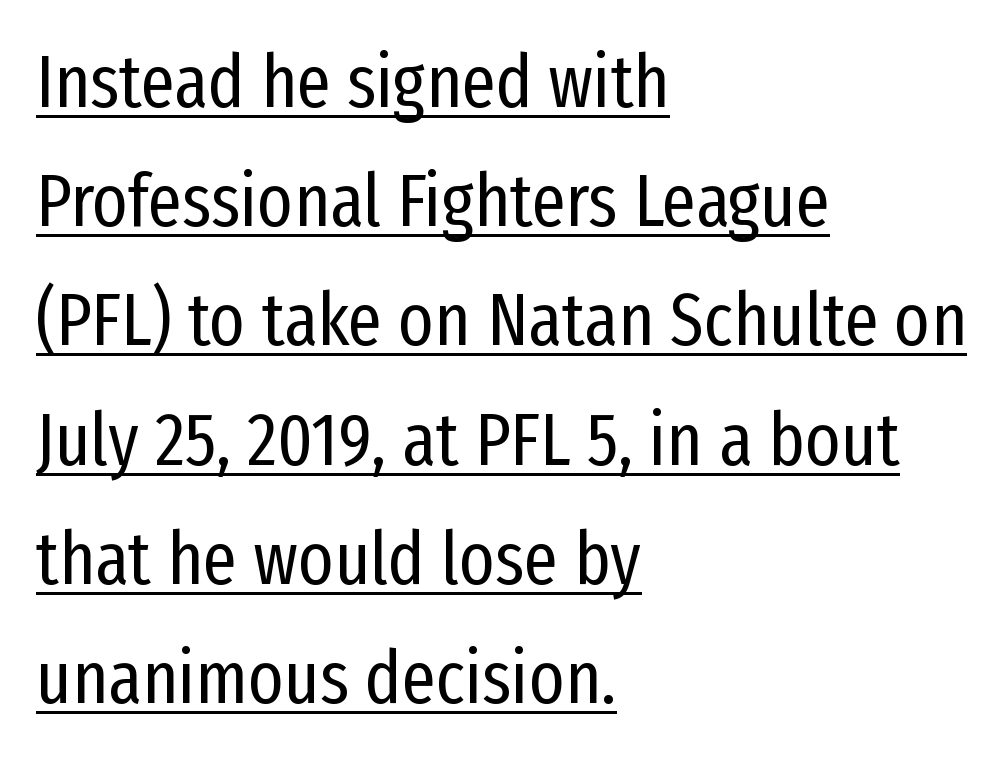
The image shows 75 px regular-weight, condensed sans-serif type, upright; set left-aligned, normal line spacing (1.59x), normal letter spacing, underlined; low stroke contrast and a medium x-height.
